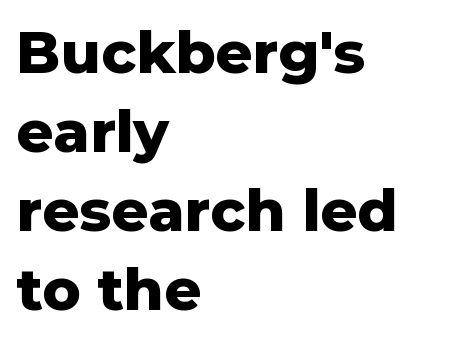
Q: Is the text bold? A: Yes.
Q: Is the text italic (slanted)? A: No, it is upright.
Q: Is the typeface a serif or a sans-serif typeface? A: Sans-serif.
Q: Is the text underlined? A: No.
Q: How is the paragraph aligned? A: Left-aligned.
Q: Is the spacing between letters normal or unusually wide? A: Normal.
Q: Is the spacing between lines tight, normal or loose? A: Normal.
Q: Width (condensed, normal, or wide)? A: Normal.
Q: Stroke contrast? A: Low.
Q: x-height? A: Medium.
Q: Monospaced? A: No.
